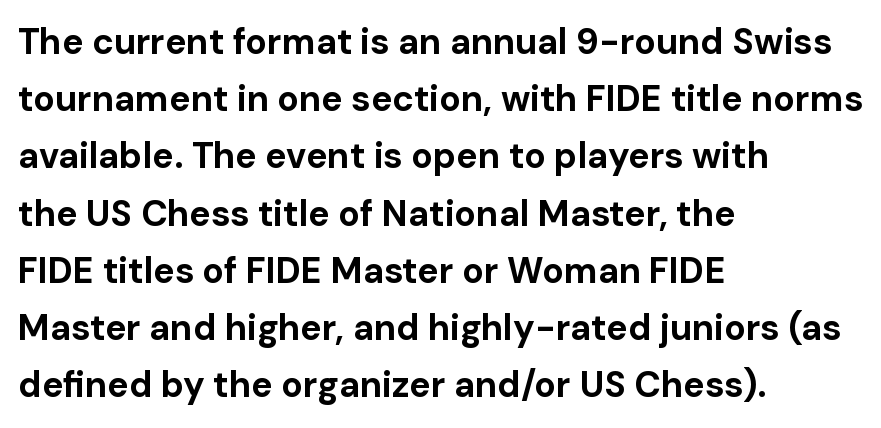
The image shows 36 px bold sans-serif type, upright; set left-aligned, normal line spacing (1.59x), normal letter spacing, not underlined; low stroke contrast and a medium x-height.
